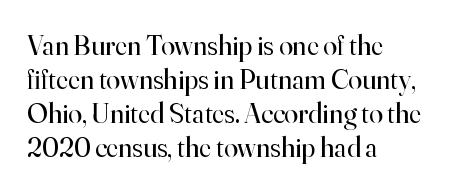
These lines are composed in type with serifs. This sample has the flowing, uneven cadence of proportional lettering. Unmarked baselines from the first word to the last. Counters stay open thanks to moderate or lighter strokes. The text block is weighted toward the left margin, trailing off unevenly rightward.
